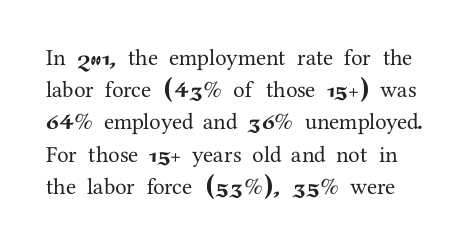
Posture: vertical. Letters rest on an invisible, unmarked baseline. How would I describe the line gaps? Plain and ordinary. Is the letter spacing exaggerated? No — it looks like the ordinary default.
